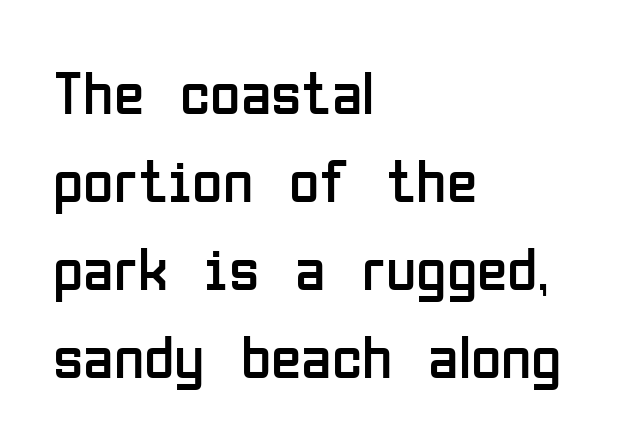
Q: Is the text bold? A: No.
Q: Is the text italic (slanted)? A: No, it is upright.
Q: Is the typeface a serif or a sans-serif typeface? A: Sans-serif.
Q: Is the text underlined? A: No.
Q: How is the paragraph aligned? A: Left-aligned.
Q: Is the spacing between letters normal or unusually wide? A: Normal.
Q: Is the spacing between lines tight, normal or loose? A: Normal.
Q: Width (condensed, normal, or wide)? A: Condensed.
Q: Stroke contrast? A: Low.
Q: x-height? A: Medium.
Q: Monospaced? A: No.
